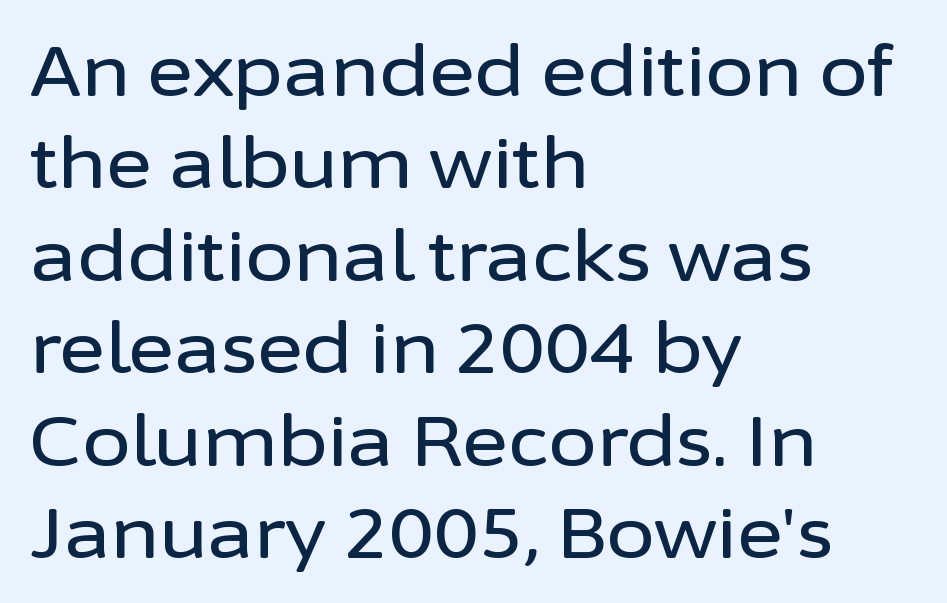
Q: Is the text italic (slanted)? A: No, it is upright.
Q: Is the typeface a serif or a sans-serif typeface? A: Sans-serif.
Q: Is the text underlined? A: No.
Q: How is the paragraph aligned? A: Left-aligned.
Q: Is the spacing between letters normal or unusually wide? A: Normal.
Q: Is the spacing between lines tight, normal or loose? A: Normal.
Q: Width (condensed, normal, or wide)? A: Normal.
Q: Stroke contrast? A: Low.
Q: x-height? A: Medium.
Q: Monospaced? A: No.
